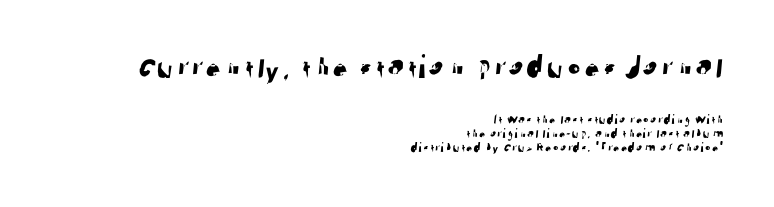
Q: Is the typeface a serif or a sans-serif typeface? A: Sans-serif.
Q: Is the text underlined? A: No.
Q: How is the paragraph aligned? A: Right-aligned.
Q: Is the spacing between letters normal or unusually wide? A: Normal.
Q: Is the spacing between lines tight, normal or loose? A: Tight.
Q: Which block of text is set in a larger size, the first (top) or the second (bottom)? A: The first (top) one.
Q: Width (condensed, normal, or wide)? A: Normal.
Q: Stroke contrast? A: Low.
Q: x-height? A: Medium.
Q: Monospaced? A: No.
